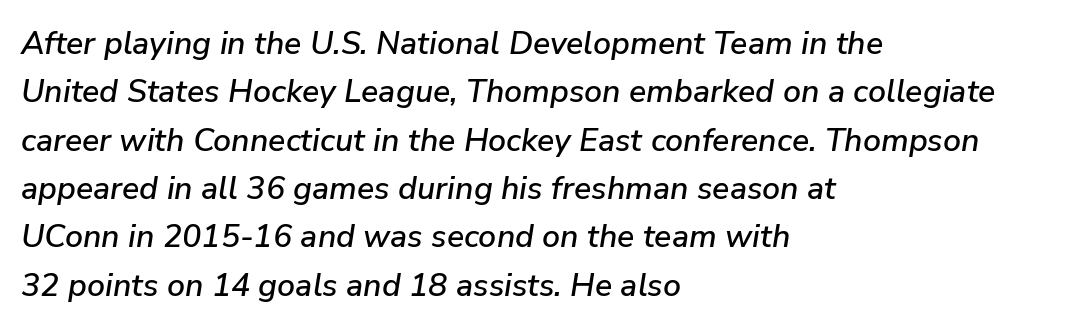
The image shows 32 px text type, italic (leaning right); set left-aligned, normal line spacing (1.51x), normal letter spacing, not underlined; low stroke contrast and a medium x-height.
